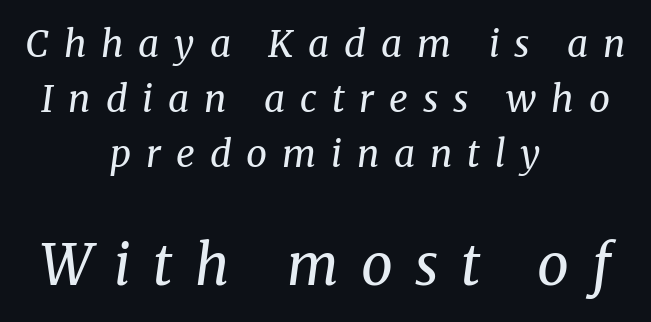
Is the stroke heavy? The answer is a plain regular-or-lighter. Letterform terminals end in serifs throughout the passage. Each new line begins a customary step beneath the previous one. Spacing verdict: proportional, widths tailored to each character.
